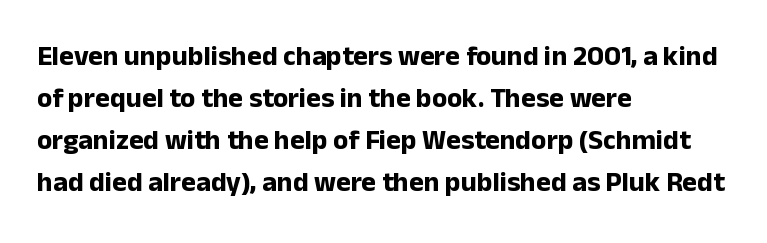
Q: Is the text bold? A: Yes.
Q: Is the text italic (slanted)? A: No, it is upright.
Q: Is the typeface a serif or a sans-serif typeface? A: Sans-serif.
Q: Is the text underlined? A: No.
Q: How is the paragraph aligned? A: Left-aligned.
Q: Is the spacing between letters normal or unusually wide? A: Normal.
Q: Is the spacing between lines tight, normal or loose? A: Normal.
Q: Width (condensed, normal, or wide)? A: Normal.
Q: Stroke contrast? A: Low.
Q: x-height? A: Medium.
Q: Monospaced? A: No.
